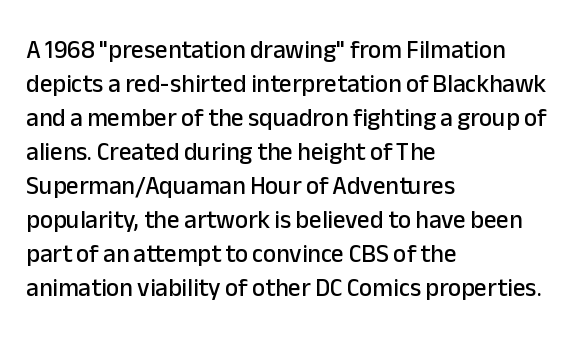
These lines were composed using upright roman letters. Line beginnings align vertically; line endings do not. Quick note: underline off. Nobody touched the tracking dial on this one. Leading matches the norm, producing a regular column.
